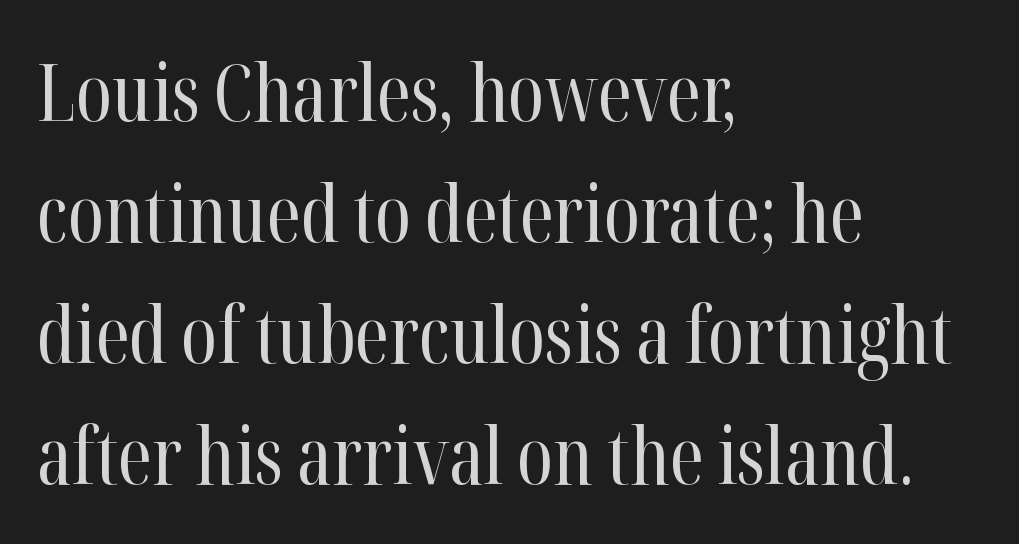
Proportional: the letters do not fall into vertical columns. The tracking reads as untouched default to a designer's eye. Visually the block forms a straight wall on the left and a jagged coastline on the right. No word sits above an underline.
